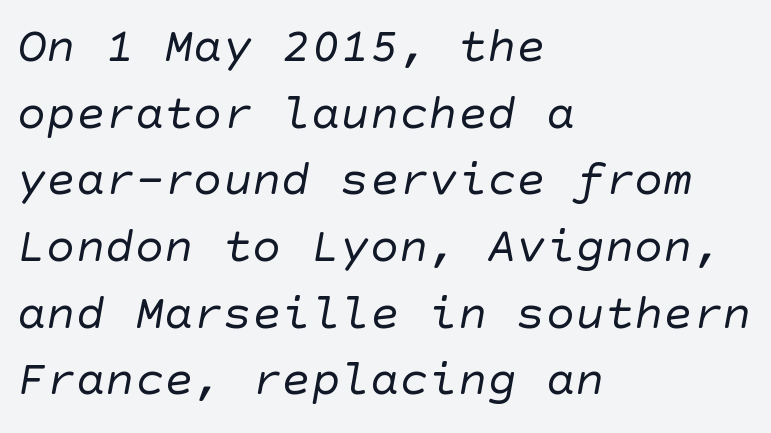
{"serif": "no", "bold": "no", "weight": "regular", "width": "normal", "stroke_contrast": "low", "x_height": "large", "underline": "no", "align": "left", "line_spacing": "normal", "line_spacing_ratio": 1.36, "letter_spacing": "normal", "letter_spacing_em": 0.0, "glyph_px": 49}
